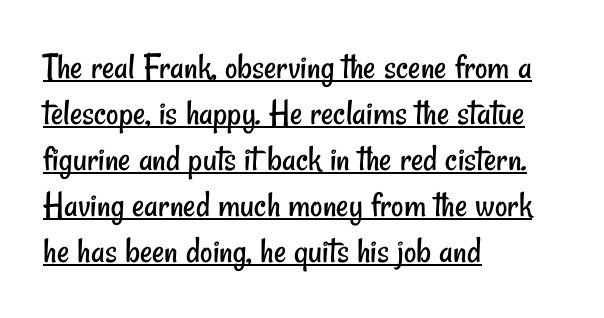
{"serif": "no", "bold": "no", "weight": "regular", "width": "condensed", "stroke_contrast": "low", "x_height": "small", "monospaced": "no", "underline": "yes", "align": "left", "line_spacing_ratio": 1.21, "letter_spacing": "normal", "letter_spacing_em": 0.0, "glyph_px": 38}
